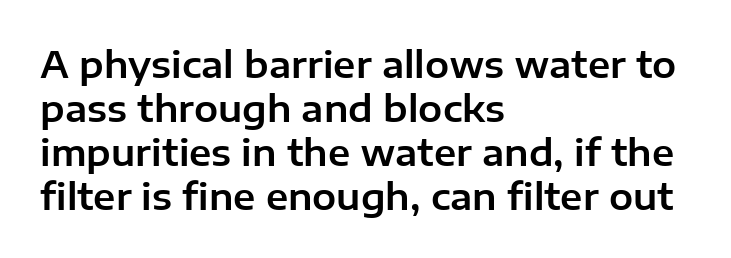
Q: Is the text italic (slanted)? A: No, it is upright.
Q: Is the typeface a serif or a sans-serif typeface? A: Sans-serif.
Q: Is the text underlined? A: No.
Q: How is the paragraph aligned? A: Left-aligned.
Q: Is the spacing between letters normal or unusually wide? A: Normal.
Q: Width (condensed, normal, or wide)? A: Normal.
Q: Stroke contrast? A: Low.
Q: x-height? A: Medium.
Q: Monospaced? A: No.
